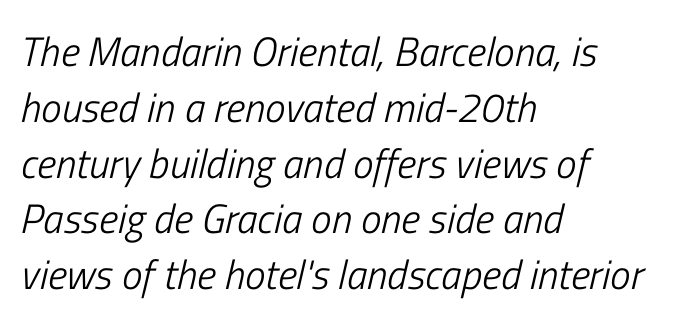
{"italic": "yes", "lean": "right", "slant_degrees": 13, "bold": "no", "weight": "light", "width": "condensed", "stroke_contrast": "low", "x_height": "medium", "monospaced": "no", "underline": "no", "align": "left", "line_spacing": "normal", "line_spacing_ratio": 1.36, "letter_spacing": "normal", "letter_spacing_em": 0.0, "glyph_px": 41}
